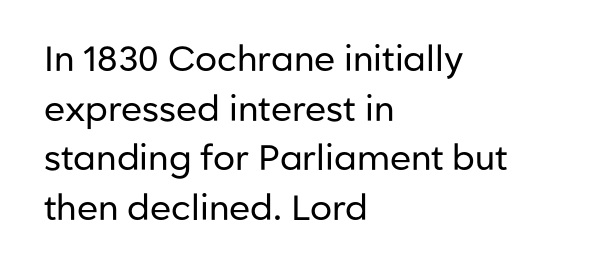
{"serif": "no", "italic": "no", "bold": "no", "weight": "regular", "width": "normal", "stroke_contrast": "low", "x_height": "medium", "monospaced": "no", "underline": "no", "align": "left", "line_spacing": "normal", "line_spacing_ratio": 1.42, "letter_spacing": "normal", "letter_spacing_em": 0.0, "glyph_px": 35}
